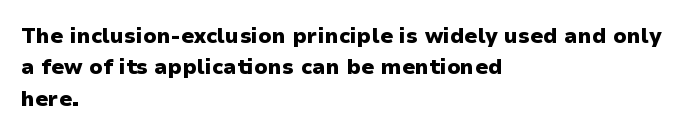
The image shows 21 px bold type, upright; set left-aligned, normal line spacing (1.5x), normal letter spacing, not underlined.
